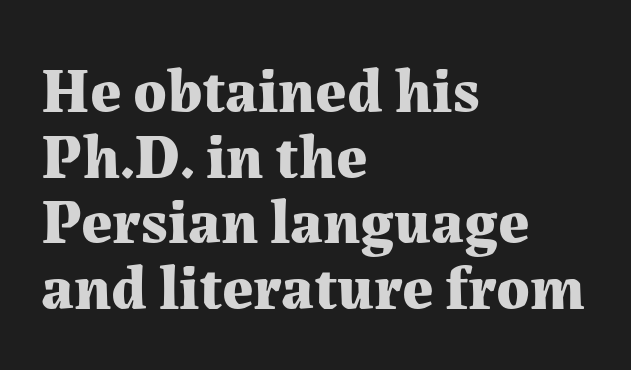
In CSS terms this would be text-align: left. Is the type bold? Yes — the strokes are clearly thick and heavy. Words appear dense and cohesive because spacing is normal. Little horizontal feet cap the strokes, marking this as serif type. Is this a fixed-width face? No — the glyphs have proportional, varying widths. This block would grow much taller if given ordinary leading; it's compressed now.
